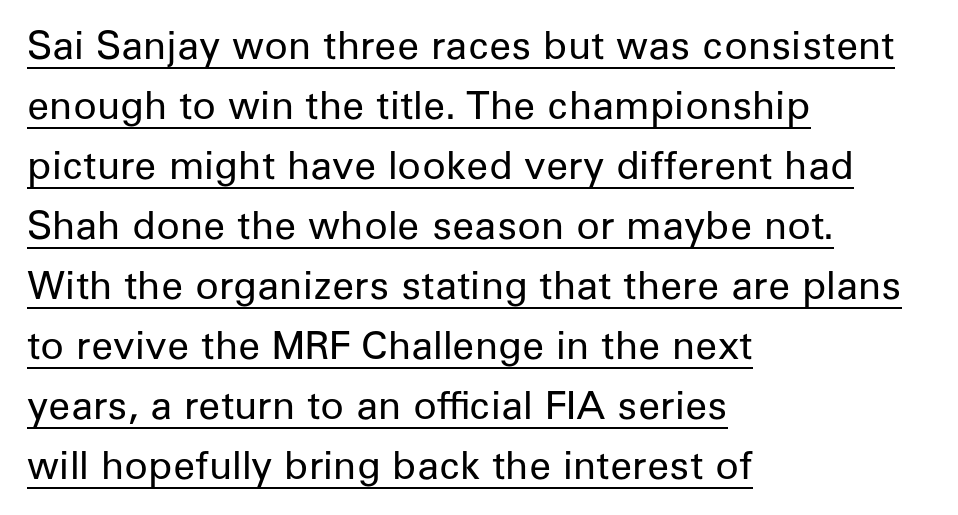
This is roman type, the default non-slanted kind. Horizontally, the lines are justified to the leading edge only. Somebody hit Ctrl+U on this one — the words are underlined. The line-height multiplier appears to be the usual default.
